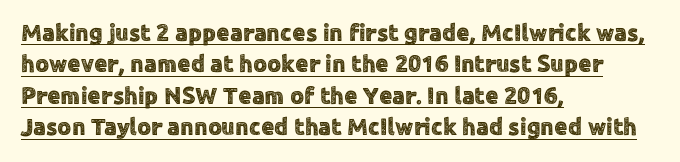
The image shows 24 px text type, upright; set left-aligned, normal line spacing (1.31x), normal letter spacing, underlined.
